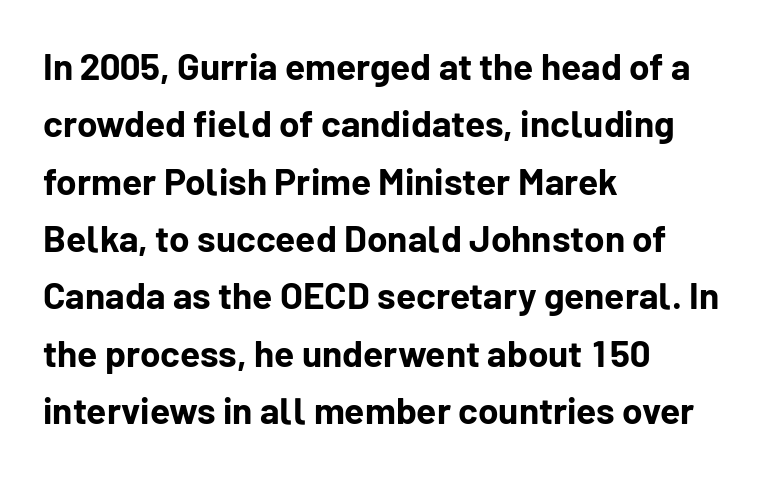
The image shows 37 px bold sans-serif type, upright; set left-aligned, normal line spacing (1.55x), normal letter spacing, not underlined; low stroke contrast and a medium x-height.
